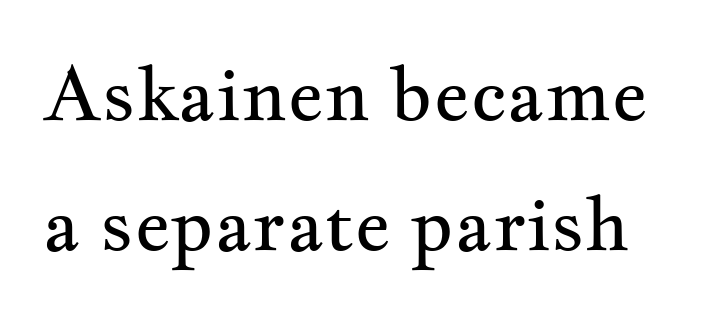
Q: Is the text bold? A: No.
Q: Is the text italic (slanted)? A: No, it is upright.
Q: Is the typeface a serif or a sans-serif typeface? A: Serif.
Q: Is the text underlined? A: No.
Q: Is the spacing between letters normal or unusually wide? A: Normal.
Q: Width (condensed, normal, or wide)? A: Wide.
Q: Stroke contrast? A: Medium.
Q: x-height? A: Small.
Q: Monospaced? A: No.
